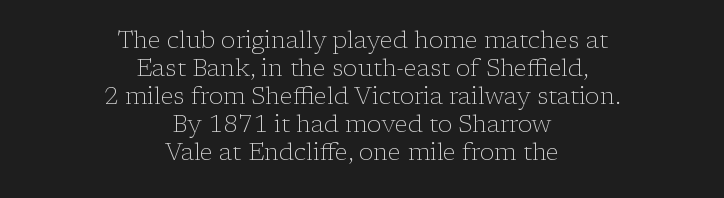
Q: Is the text bold? A: No.
Q: Is the text italic (slanted)? A: No, it is upright.
Q: Is the text underlined? A: No.
Q: How is the paragraph aligned? A: Centered.
Q: Is the spacing between letters normal or unusually wide? A: Normal.
